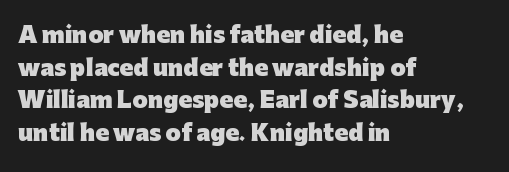
The image shows 22 px bold type, upright; set left-aligned, normal line spacing (1.48x), normal letter spacing, not underlined.
